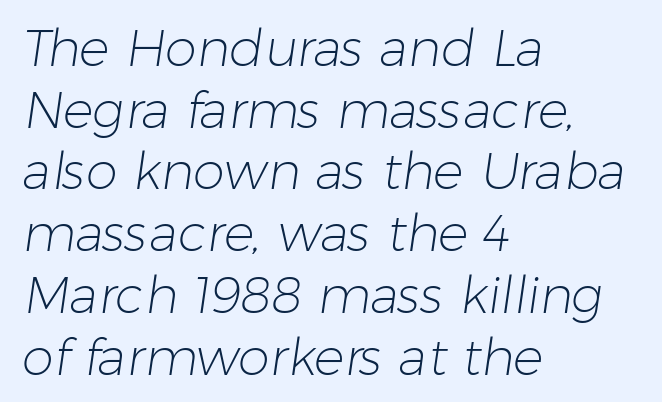
The image shows 51 px light sans-serif type; set left-aligned, line spacing 1.21x, normal letter spacing, not underlined; low stroke contrast and a medium x-height.
